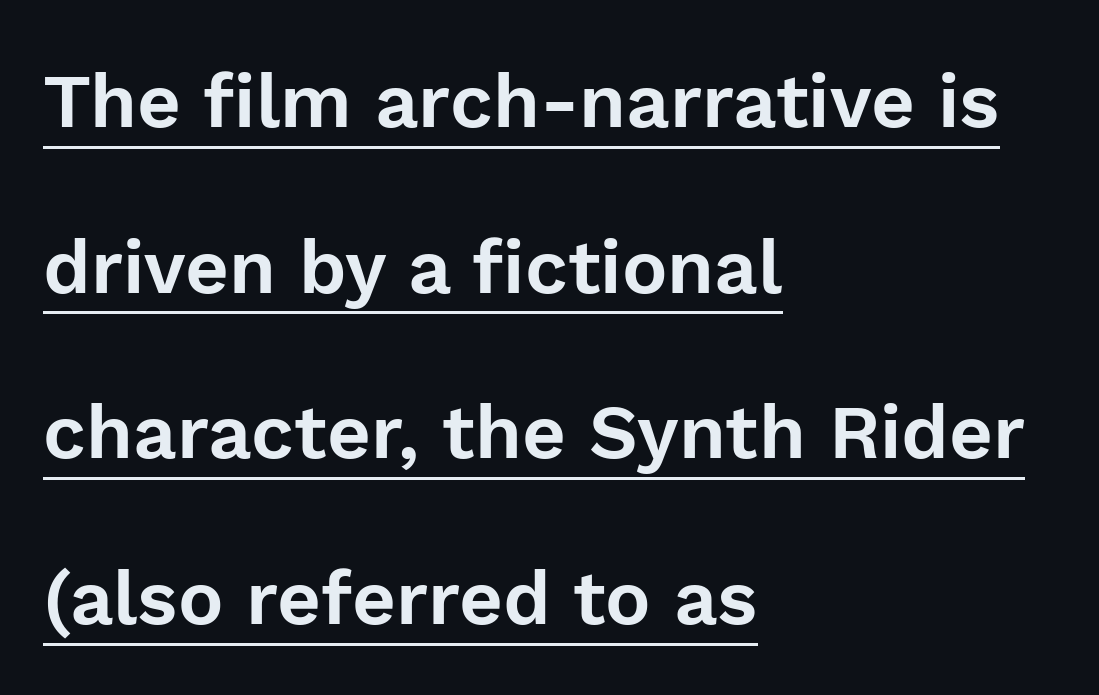
Varying glyph widths throughout — classic text-font behaviour. The lettering holds an erect, upright posture throughout. These characters rest on top of a visible drawn line. Whoever set this chose breathing room over compactness in the vertical rhythm. These lines stack with their left ends in a neat column.
